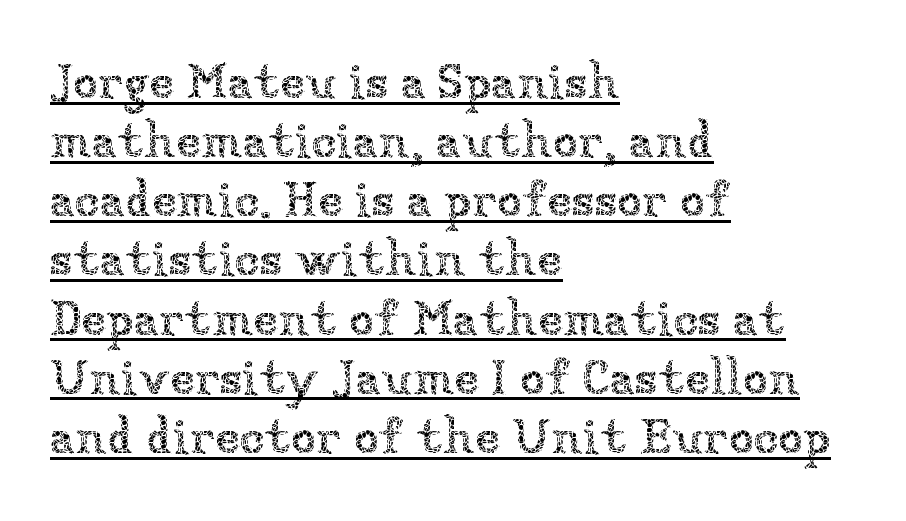
What stands out about the letter spacing? Nothing — it is the standard amount. Notice how the stems are strictly vertical — no italics here. Each letter keeps its own natural width here, so spacing adapts to shape. The lettering is marked with a stroke running underneath it.
